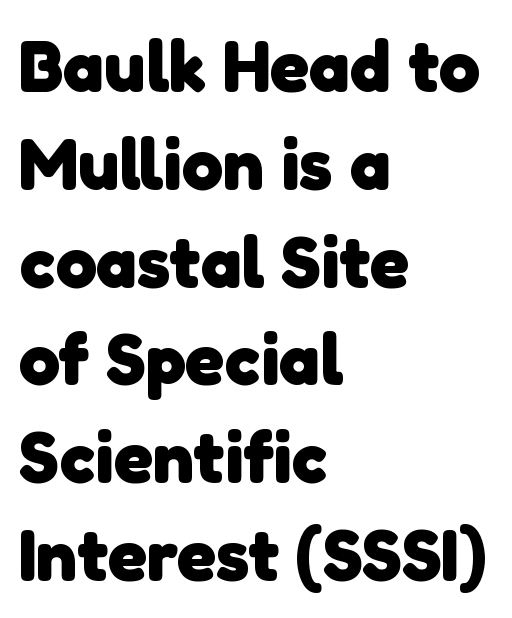
Proportional: the letters do not fall into vertical columns. Heft: maximum for text — a bold. These lines are set flush left with a ragged right edge. Only glyphs here, with clear space below each row. The vertical gap from one line to the next is medium.
